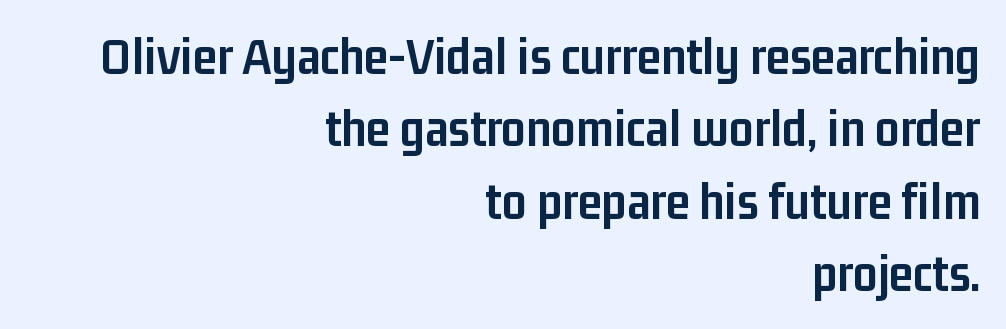
Chunky letters — that's bold for sure. The passage shown is typeset with a sans-serif family. The letterforms sit shoulder to shoulder at normal distance. This sample has the flowing, uneven cadence of proportional lettering. The lettering stays uniformly vertical, giving the passage a roman look.
